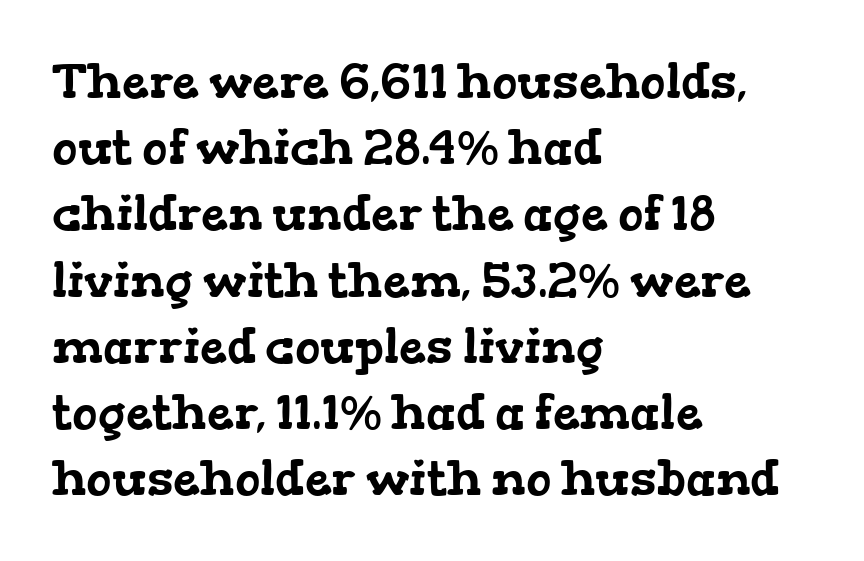
The image shows 48 px wide serif type; set left-aligned, normal line spacing (1.38x), normal letter spacing, not underlined; low stroke contrast and a medium x-height.
